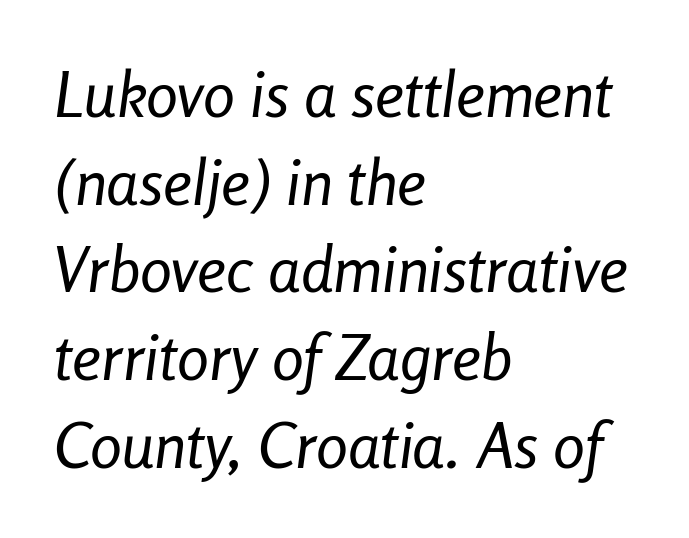
{"italic": "yes", "lean": "right", "slant_degrees": 8, "bold": "no", "weight": "regular", "width": "condensed", "stroke_contrast": "low", "x_height": "medium", "monospaced": "no", "underline": "no", "align": "left", "line_spacing": "normal", "line_spacing_ratio": 1.37, "letter_spacing": "normal", "letter_spacing_em": 0.0, "glyph_px": 64}
